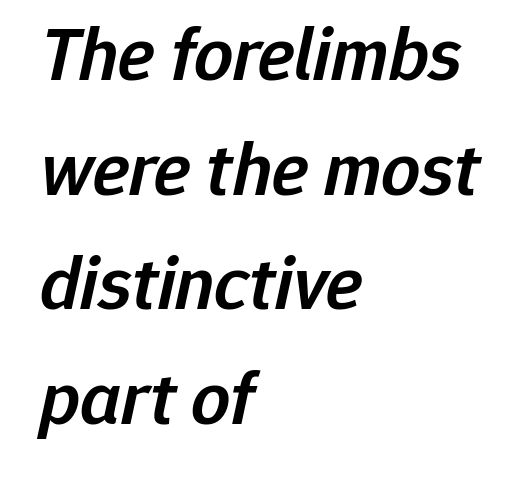
Q: Is the text bold? A: Semi-bold.
Q: Is the text italic (slanted)? A: Yes, it leans right by about 12 degrees.
Q: Is the text underlined? A: No.
Q: How is the paragraph aligned? A: Left-aligned.
Q: Is the spacing between letters normal or unusually wide? A: Normal.
Q: Is the spacing between lines tight, normal or loose? A: Normal.
Q: Width (condensed, normal, or wide)? A: Normal.
Q: Stroke contrast? A: Low.
Q: x-height? A: Medium.
Q: Monospaced? A: No.
